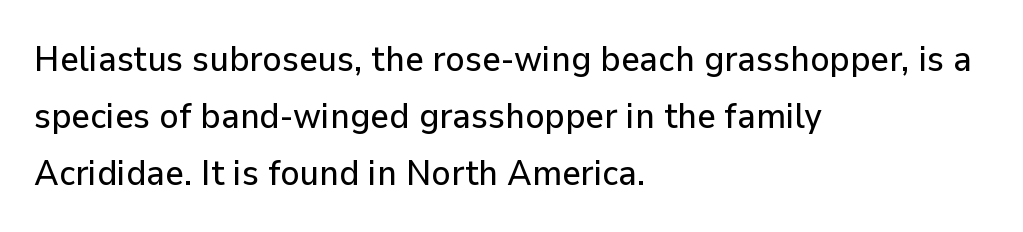
{"serif": "no", "italic": "no", "width": "normal", "stroke_contrast": "low", "x_height": "medium", "monospaced": "no", "underline": "no", "align": "left", "line_spacing": "normal", "line_spacing_ratio": 1.58, "letter_spacing": "normal", "letter_spacing_em": 0.0, "glyph_px": 36}
